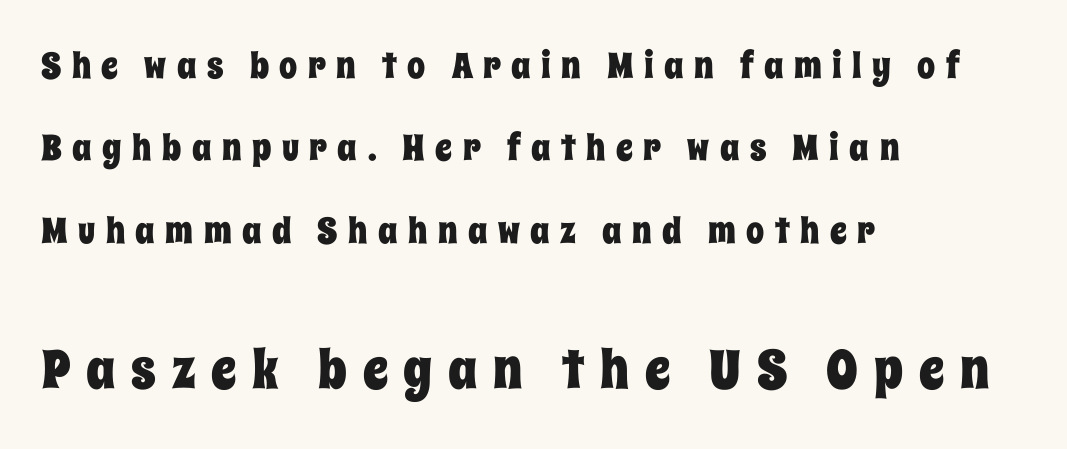
The image shows 54 px condensed type, upright; set left-aligned, loose line spacing (2.29x), unusually wide letter spacing (+0.29 em), not underlined; the second (bottom) block is 1.5x larger; low stroke contrast and a large x-height.
